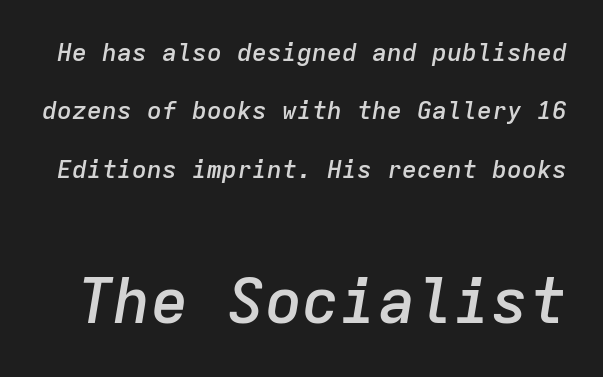
{"italic": "yes", "lean": "right", "slant_degrees": 9, "bold": "semi", "weight": "semibold", "width": "normal", "stroke_contrast": "low", "x_height": "medium", "monospaced": "yes", "underline": "no", "line_spacing": "loose", "line_spacing_ratio": 2.34, "letter_spacing": "normal", "letter_spacing_em": 0.0, "larger_block": "second", "size_ratio": 2.52, "glyph_px": 63}
